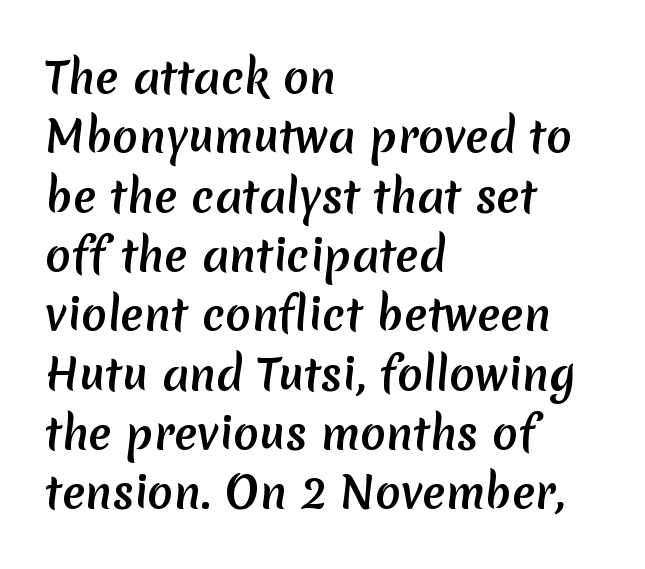
{"serif": "no", "bold": "yes", "weight": "semibold", "width": "normal", "stroke_contrast": "low", "x_height": "medium", "monospaced": "no", "underline": "no", "align": "left", "line_spacing": "normal", "line_spacing_ratio": 1.38, "letter_spacing": "normal", "letter_spacing_em": 0.0, "glyph_px": 43}
